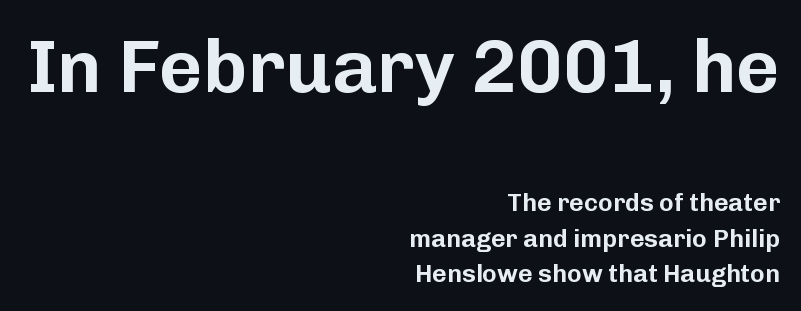
The letters stand straight up with perfectly vertical stems. Think of a printed novel: that variable character pitch is what you see here. Does the leading feel generous? No, just average. The text was rendered using a sans face with plain stroke endings.
